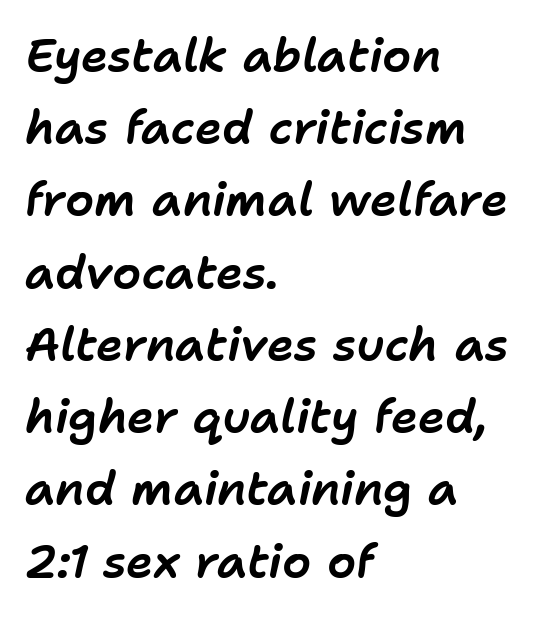
{"italic": "yes", "lean": "right", "slant_degrees": 11, "width": "normal", "stroke_contrast": "low", "x_height": "medium", "monospaced": "no", "underline": "no", "align": "left", "line_spacing": "normal", "line_spacing_ratio": 1.57, "letter_spacing": "normal", "letter_spacing_em": 0.0, "glyph_px": 46}
